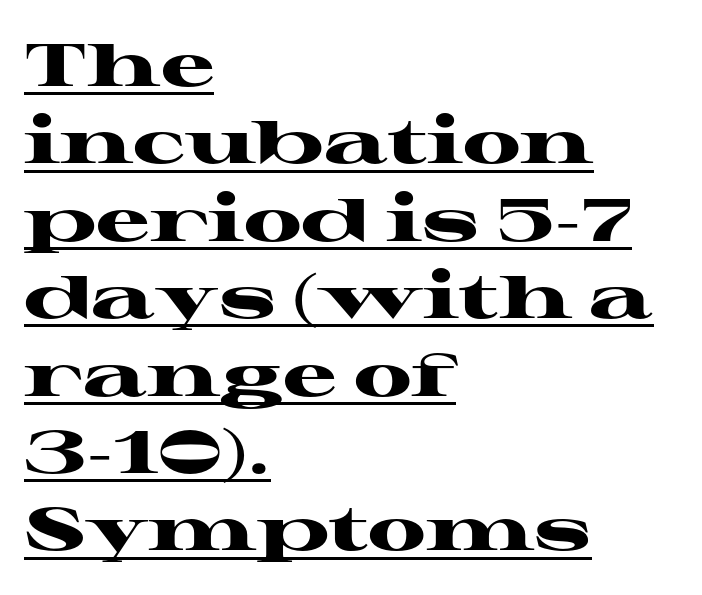
The image shows 60 px heavy, wide serif type, upright; set left-aligned, normal line spacing (1.29x), normal letter spacing, underlined; high stroke contrast and a medium x-height.
